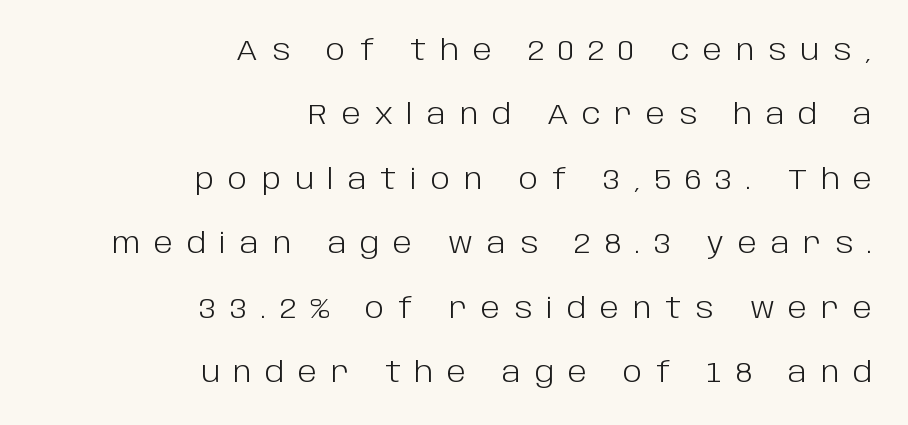
Between one letter and the next there's a generous, obvious gap. Notice how the stems are strictly vertical — no italics here. Bold? No — there's no thickening of the strokes. Varying glyph widths throughout — classic text-font behaviour. The string is rendered with underlining switched off.
